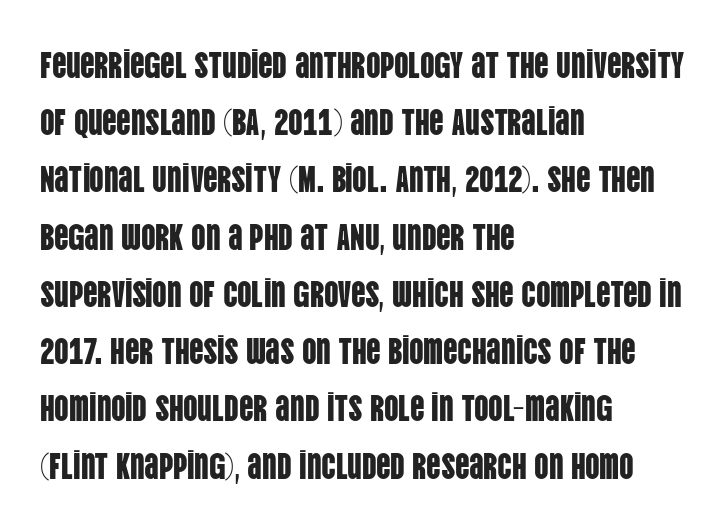
Clear beneath every line of the passage. Does extra space separate the letters? No, they use regular spacing. Each new line begins a customary step beneath the previous one. The paragraph has a hard left edge and a soft right edge. The face used here is proportionally spaced, like ordinary book or web type.
